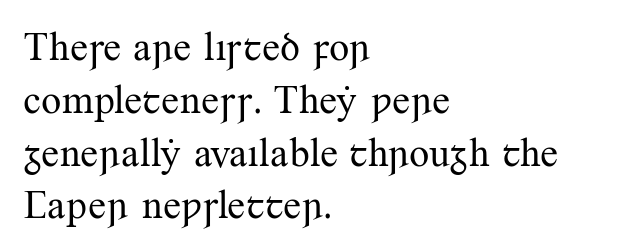
Q: Is the text bold? A: No.
Q: Is the text italic (slanted)? A: No, it is upright.
Q: Is the typeface a serif or a sans-serif typeface? A: Serif.
Q: Is the text underlined? A: No.
Q: How is the paragraph aligned? A: Left-aligned.
Q: Is the spacing between letters normal or unusually wide? A: Normal.
Q: Is the spacing between lines tight, normal or loose? A: Normal.
Q: Width (condensed, normal, or wide)? A: Normal.
Q: Stroke contrast? A: Medium.
Q: x-height? A: Small.
Q: Monospaced? A: No.
